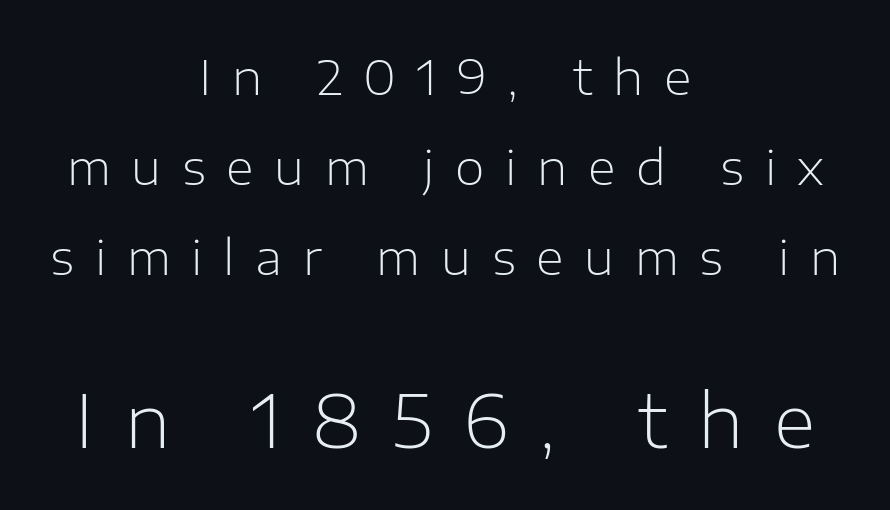
The image shows 72 px light sans-serif type, upright; set centered, line spacing 1.88x, unusually wide letter spacing (+0.43 em), not underlined; the second (bottom) block is 1.5x larger; low stroke contrast and a medium x-height.
